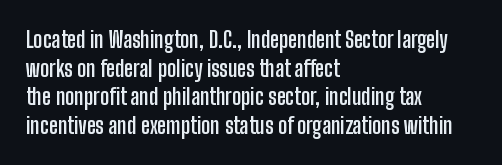
{"italic": "no", "bold": "yes", "underline": "no", "align": "left", "line_spacing": "normal", "line_spacing_ratio": 1.3, "letter_spacing": "normal", "letter_spacing_em": 0.0, "glyph_px": 22}
